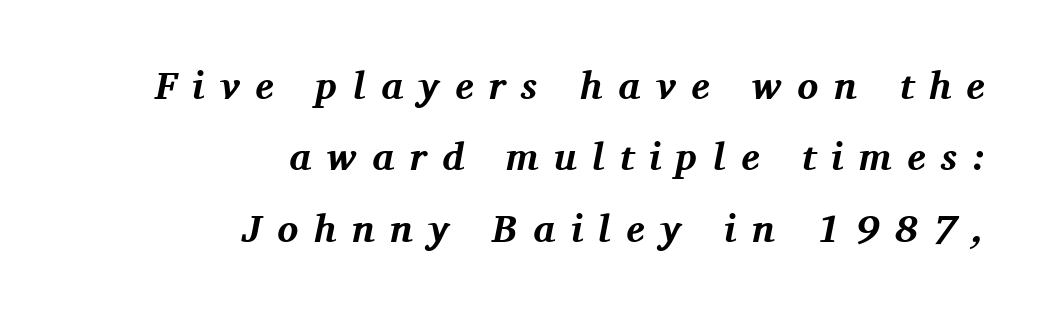
Q: Is the text bold? A: Yes.
Q: Is the text italic (slanted)? A: Yes, it leans right by about 11 degrees.
Q: Is the typeface a serif or a sans-serif typeface? A: Serif.
Q: Is the text underlined? A: No.
Q: How is the paragraph aligned? A: Right-aligned.
Q: Is the spacing between letters normal or unusually wide? A: Unusually wide.
Q: Width (condensed, normal, or wide)? A: Normal.
Q: Stroke contrast? A: Medium.
Q: x-height? A: Medium.
Q: Monospaced? A: No.
